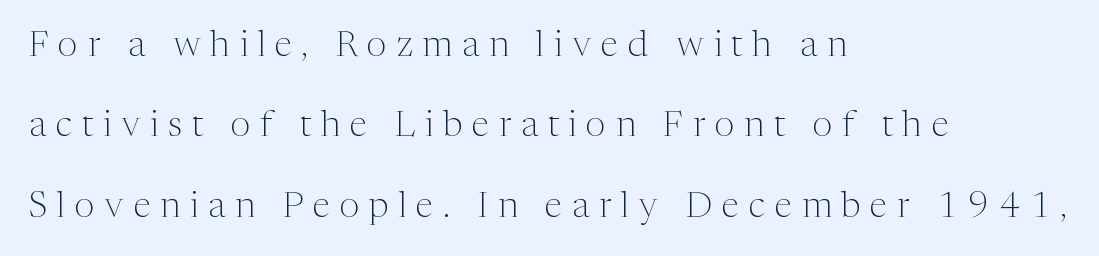
Q: Is the text bold? A: No.
Q: Is the text italic (slanted)? A: No, it is upright.
Q: Is the typeface a serif or a sans-serif typeface? A: Serif.
Q: Is the text underlined? A: No.
Q: How is the paragraph aligned? A: Left-aligned.
Q: Is the spacing between letters normal or unusually wide? A: Unusually wide.
Q: Is the spacing between lines tight, normal or loose? A: Loose.
Q: Width (condensed, normal, or wide)? A: Normal.
Q: Stroke contrast? A: Medium.
Q: x-height? A: Medium.
Q: Monospaced? A: No.
